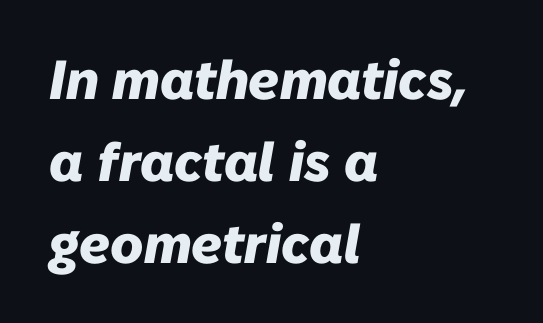
The image shows 55 px heavy type, italic (leaning right); set left-aligned, normal line spacing (1.49x), normal letter spacing, not underlined; low stroke contrast and a medium x-height.
